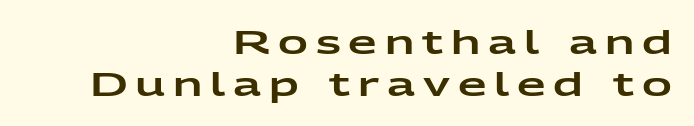
The image shows 33 px wide sans-serif type, upright; set right-aligned, normal line spacing (1.27x), unusually wide letter spacing (+0.24 em), not underlined; low stroke contrast and a medium x-height.
